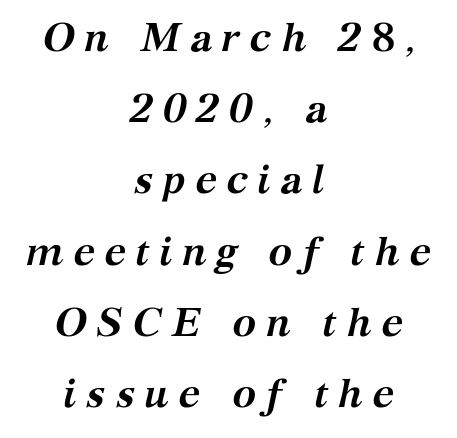
Do the characters align in a grid? No, the font is proportional. The line texture is sparse and dotted thanks to wide tracking. Any mark beneath the type? The region is blank. Every row of glyphs is offset so its center matches the block's center. Style check: oblique.
